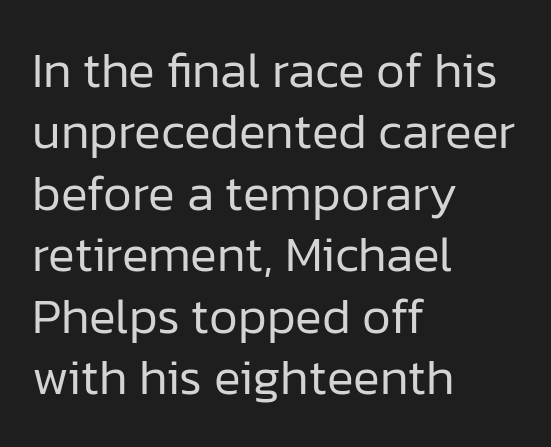
{"serif": "no", "italic": "no", "bold": "no", "weight": "regular", "width": "normal", "stroke_contrast": "low", "x_height": "medium", "monospaced": "no", "underline": "no", "align": "left", "line_spacing_ratio": 1.23, "letter_spacing": "normal", "letter_spacing_em": 0.0, "glyph_px": 50}
